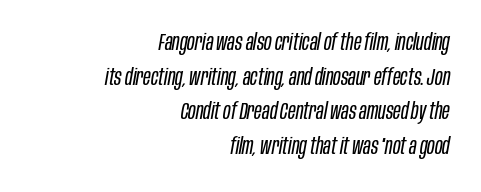
Normally led — the rows are evenly, conventionally spaced. Has an underline been added? It has not. Counters stay open thanks to moderate or lighter strokes. Notice how the stems are inclined rather than vertical — that's the hallmark of italics.
